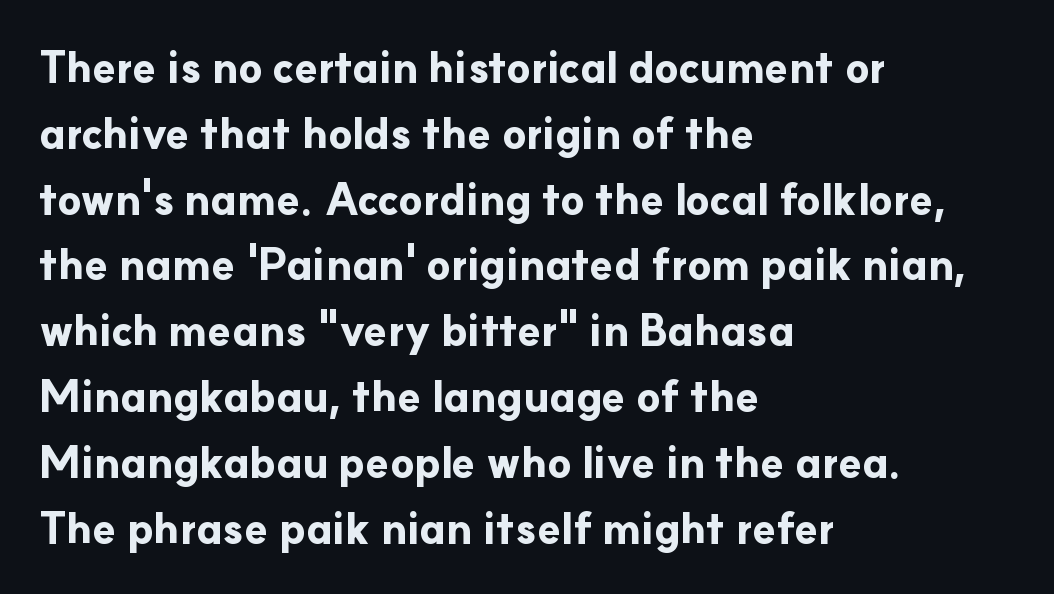
Characters follow at the spacing the type designer built in. The string is rendered with underlining switched off. Visually the block forms a straight wall on the left and a jagged coastline on the right. The axis of the letterforms is exactly vertical. The space between consecutive lines is moderate. This is sans-serif lettering, the kind often seen on screens and signage.
